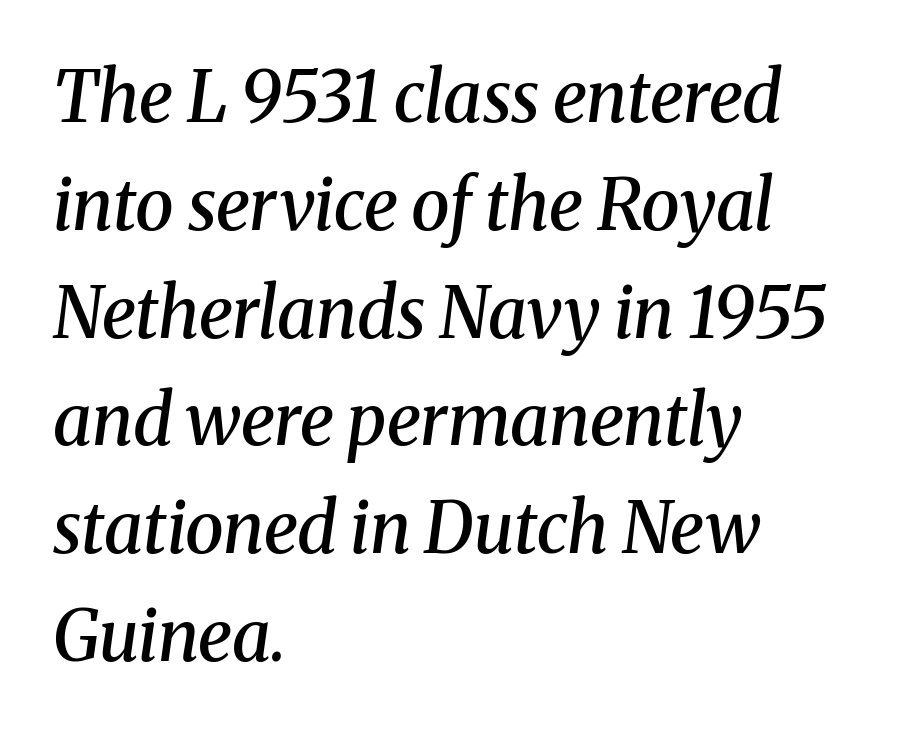
The image shows 70 px semibold serif type, italic (leaning right); set left-aligned, normal line spacing (1.54x), normal letter spacing, not underlined; medium stroke contrast and a medium x-height.
